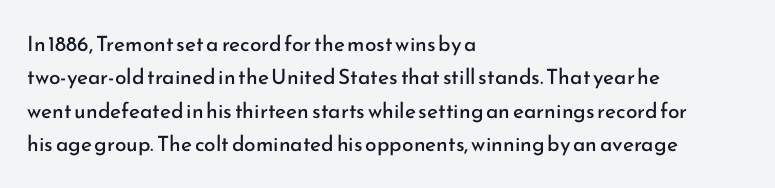
How would I describe the line gaps? Plain and ordinary. Weight: in the light-to-regular range. The type is set solid horizontally, with unmodified tracking. The lines are quadded left.
